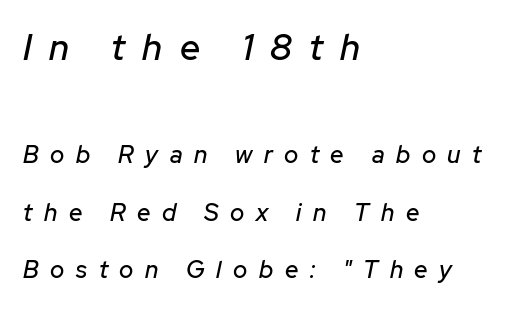
The image shows 36 px text type, italic (leaning right); set left-aligned, loose line spacing (2.4x), unusually wide letter spacing (+0.48 em), not underlined; the first (top) block is 1.5x larger; low stroke contrast and a medium x-height.
